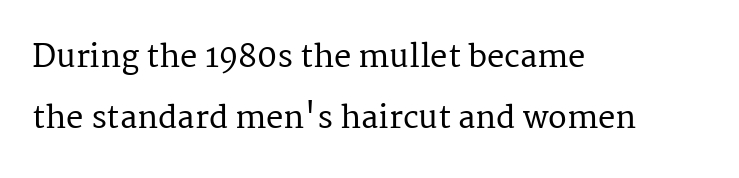
In terms of posture, this sample is upright. Here the designer chose a conventional face with non-uniform glyph widths. A great deal of white space separates one row of letters from the next. The designer went with a serif here, giving each stem small feet.
